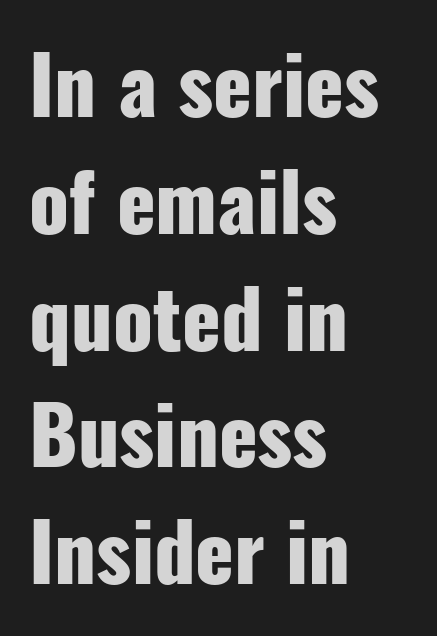
The image shows 80 px heavy, condensed sans-serif type, upright; set left-aligned, normal line spacing (1.46x), normal letter spacing, not underlined; low stroke contrast and a medium x-height.
